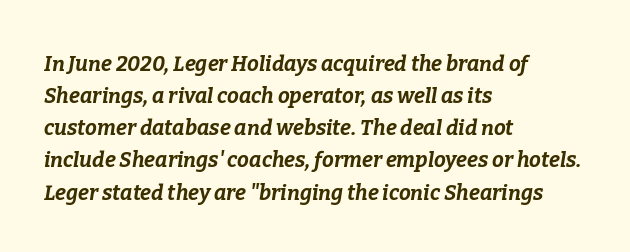
{"italic": "yes", "lean": "right", "slant_degrees": 9, "bold": "yes", "underline": "no", "align": "left", "line_spacing": "normal", "line_spacing_ratio": 1.53, "letter_spacing": "normal", "letter_spacing_em": 0.0, "glyph_px": 21}
